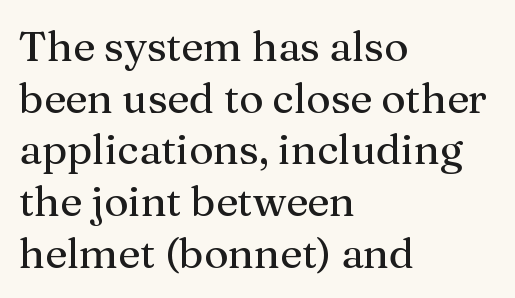
This sample uses plain, unmodified letter spacing. Type style note: has serifs. A classic flush-left, rag-right setting is used for this passage. The zone under the glyphs is completely vacant. The specimen reads as upright at a glance. Each letter keeps its own natural width here, so spacing adapts to shape.
